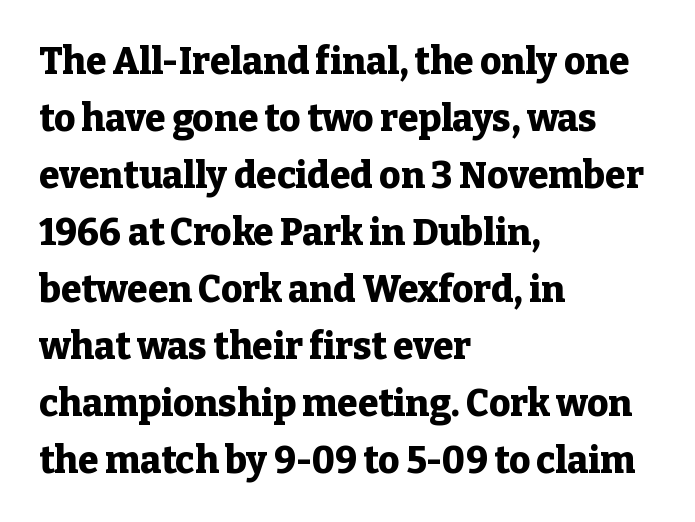
This rendering employs a face with finishing strokes, i.e., a serif. This rendering features lettering with no underline. Casual observation: everything's shoved over to the left. Note the varied advance widths — an 'i' is clearly narrower than an 'm'. Spacing between characters is what you'd get straight out of the box.
